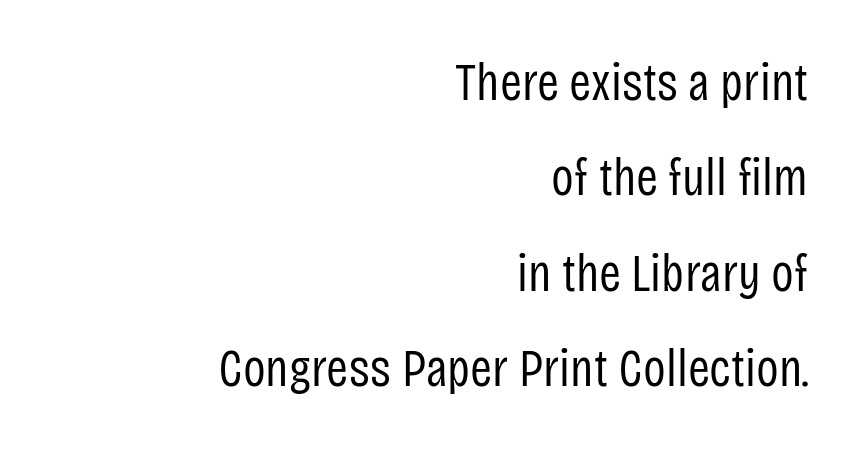
Ordinary non-slanted type is in use. Descenders are the only things crossing below the line. Short and long lines alike share a common ending point at right. Typographically, this falls in the sans-serif category. Nothing unusual about the tracking: characters are spaced as the font intends.
